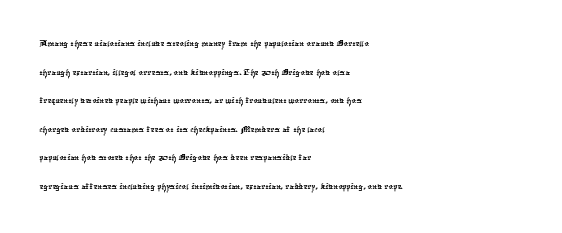
Q: Is the text underlined? A: No.
Q: How is the paragraph aligned? A: Left-aligned.
Q: Is the spacing between letters normal or unusually wide? A: Normal.
Q: Is the spacing between lines tight, normal or loose? A: Normal.
